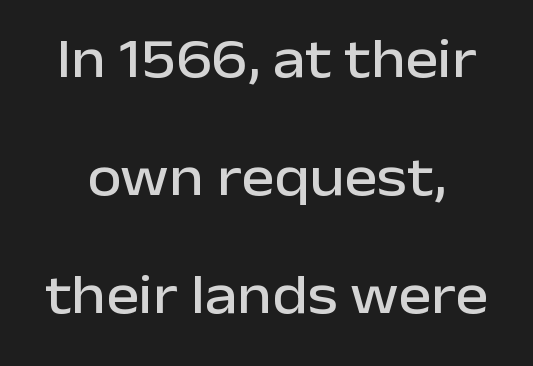
{"serif": "no", "italic": "no", "width": "normal", "stroke_contrast": "low", "x_height": "medium", "monospaced": "no", "underline": "no", "line_spacing": "loose", "line_spacing_ratio": 2.11, "letter_spacing": "normal", "letter_spacing_em": 0.0, "glyph_px": 56}
